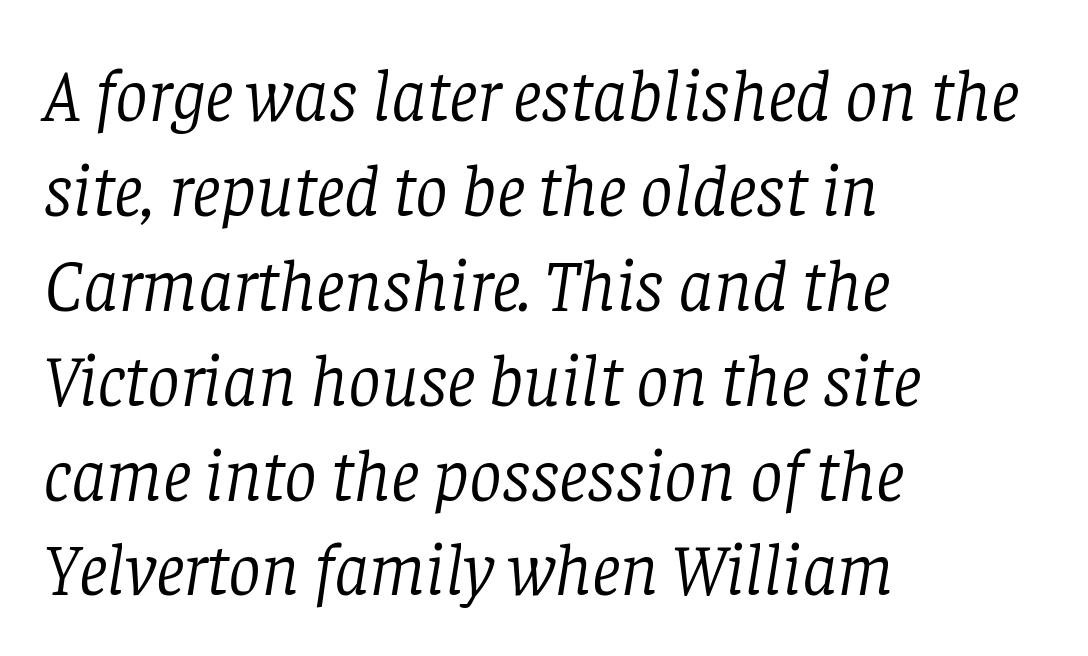
The space directly below the letters is spotless. The typeface has the unassuming heft of standard copy or less. These lines are rendered in a variable-pitch font. Short note: letters normally spaced.
